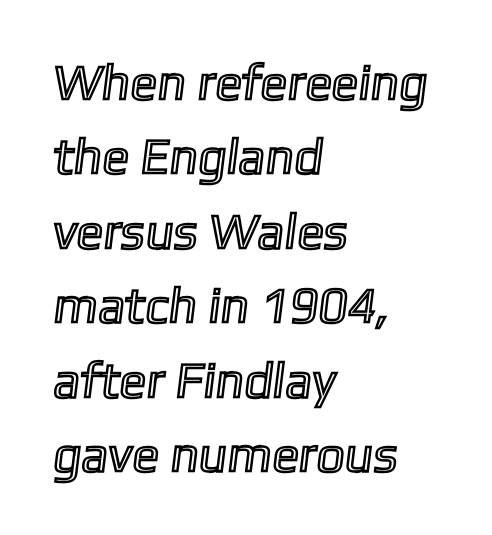
{"width": "normal", "x_height": "medium", "monospaced": "no", "underline": "no", "align": "left", "line_spacing": "normal", "line_spacing_ratio": 1.49, "letter_spacing": "normal", "letter_spacing_em": 0.0, "glyph_px": 50}
